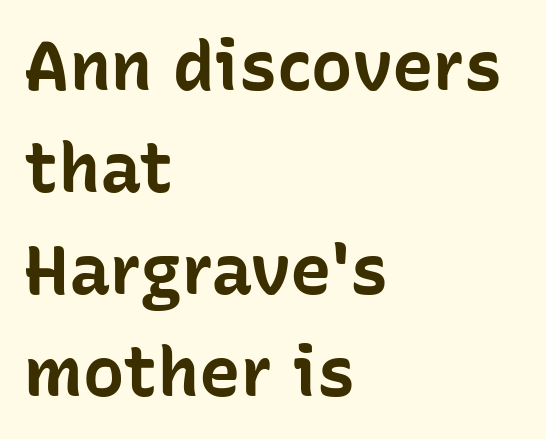
The image shows 69 px bold sans-serif type, upright; set left-aligned, normal line spacing (1.48x), normal letter spacing, not underlined; low stroke contrast and a medium x-height.
